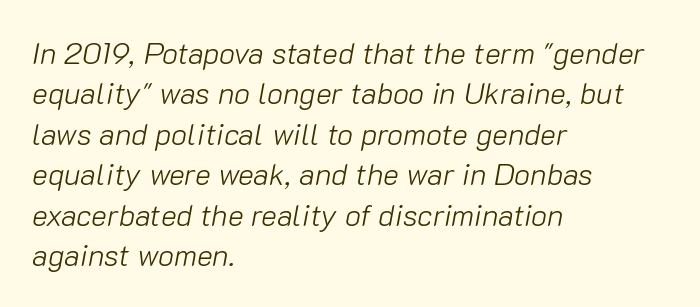
{"italic": "yes", "lean": "right", "slant_degrees": 10, "bold": "no", "weight": "light", "width": "normal", "stroke_contrast": "low", "x_height": "medium", "monospaced": "no", "underline": "no", "align": "left", "line_spacing": "normal", "line_spacing_ratio": 1.35, "letter_spacing": "normal", "letter_spacing_em": 0.0, "glyph_px": 30}
